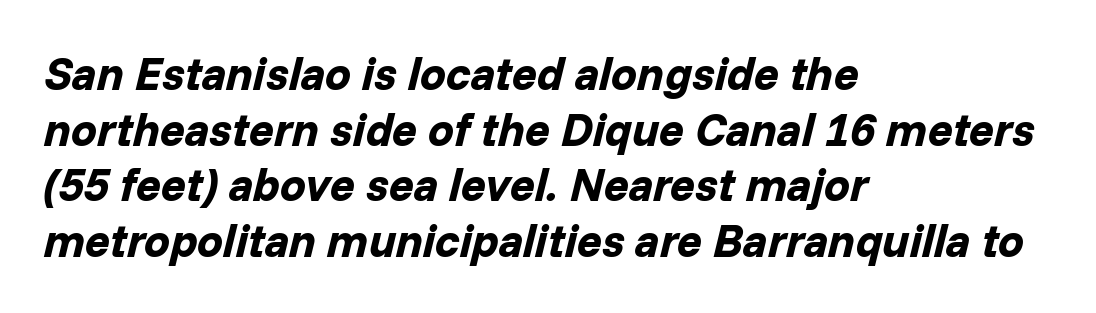
These lines are set flush left with a ragged right edge. Observe the lean: these are italic letterforms. Words float on clear page, feet unadorned. Does the weight exceed regular? Yes, all the way to bold. Students, note that the glyphs here touch the page at normal intervals. The rendering uses natural spacing where letterforms have individual widths.
